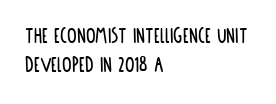
{"italic": "no", "underline": "no", "align": "left", "line_spacing_ratio": 1.2, "letter_spacing": "normal", "letter_spacing_em": 0.0, "glyph_px": 24}
